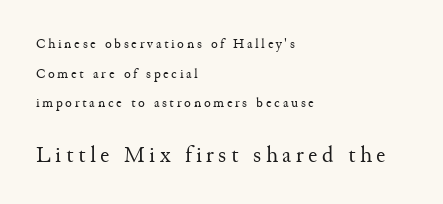
The image shows 23 px text type, upright; set left-aligned, loose line spacing (2.12x), not underlined; the second (bottom) block is 1.64x larger.
